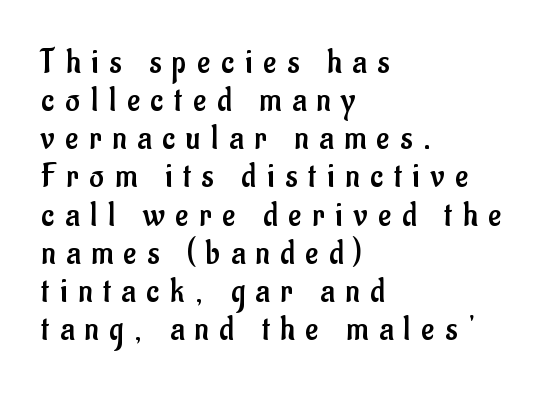
{"serif": "no", "italic": "no", "bold": "no", "weight": "regular", "width": "condensed", "stroke_contrast": "low", "x_height": "small", "monospaced": "no", "underline": "no", "align": "left", "line_spacing": "tight", "line_spacing_ratio": 1.09, "letter_spacing": "wide", "letter_spacing_em": 0.31, "glyph_px": 35}
